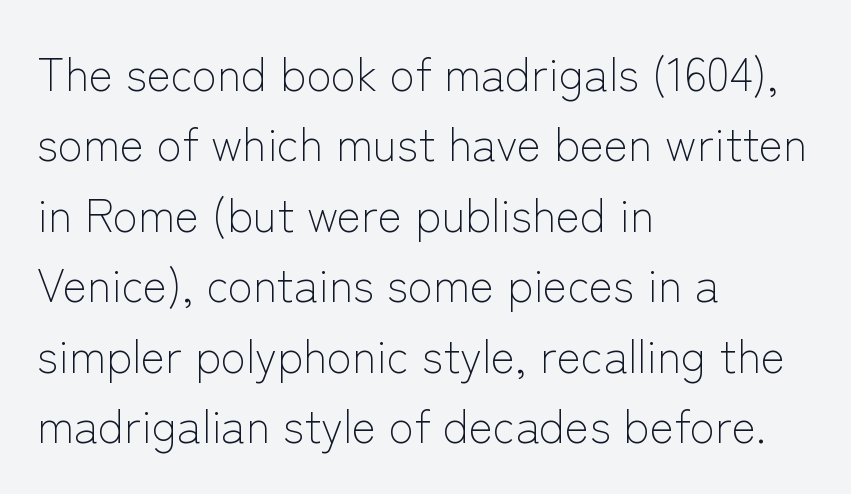
Line spacing here is normal. Weight: regular or lighter. Rendered with straight, roman letterforms. Look at the tracking — it's just the regular setting, nothing added. The space directly below the letters is spotless.
